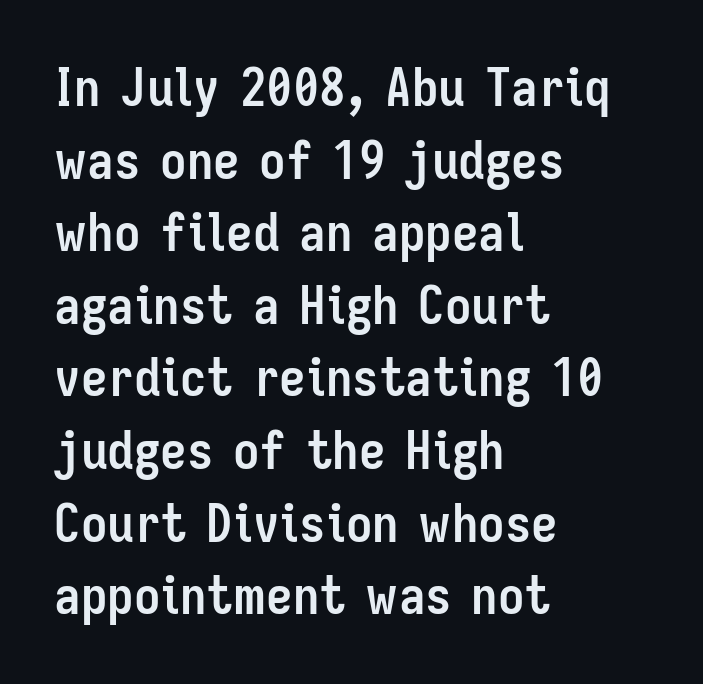
{"serif": "no", "italic": "no", "bold": "yes", "weight": "semibold", "width": "condensed", "stroke_contrast": "low", "x_height": "medium", "monospaced": "no", "underline": "no", "align": "left", "line_spacing": "normal", "line_spacing_ratio": 1.37, "letter_spacing": "normal", "letter_spacing_em": 0.0, "glyph_px": 53}
